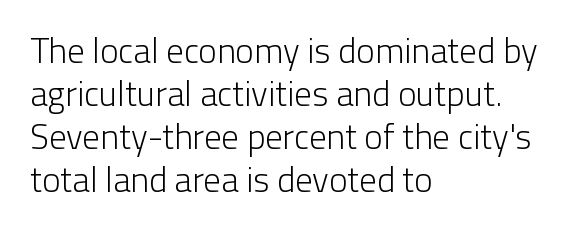
Q: Is the text bold? A: No.
Q: Is the text italic (slanted)? A: No, it is upright.
Q: Is the typeface a serif or a sans-serif typeface? A: Sans-serif.
Q: Is the text underlined? A: No.
Q: How is the paragraph aligned? A: Left-aligned.
Q: Is the spacing between letters normal or unusually wide? A: Normal.
Q: Width (condensed, normal, or wide)? A: Normal.
Q: Stroke contrast? A: Low.
Q: x-height? A: Medium.
Q: Monospaced? A: No.
